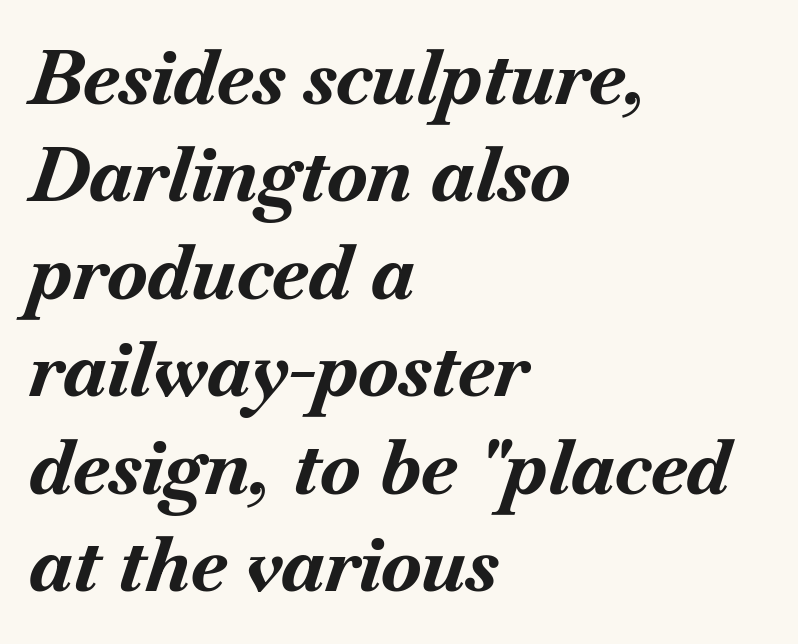
Q: Is the text bold? A: Yes.
Q: Is the text italic (slanted)? A: Yes, it leans right by about 18 degrees.
Q: Is the text underlined? A: No.
Q: How is the paragraph aligned? A: Left-aligned.
Q: Is the spacing between letters normal or unusually wide? A: Normal.
Q: Is the spacing between lines tight, normal or loose? A: Normal.
Q: Width (condensed, normal, or wide)? A: Normal.
Q: Stroke contrast? A: Medium.
Q: x-height? A: Small.
Q: Monospaced? A: No.
